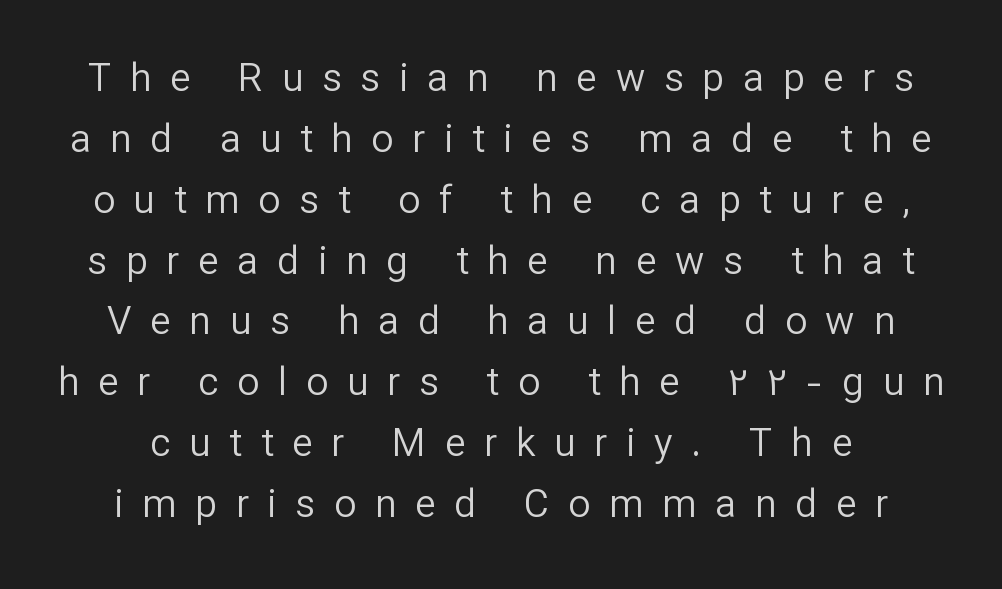
The image shows 39 px regular-weight sans-serif type, upright; set normal line spacing (1.56x), unusually wide letter spacing (+0.48 em), not underlined; low stroke contrast and a medium x-height.
